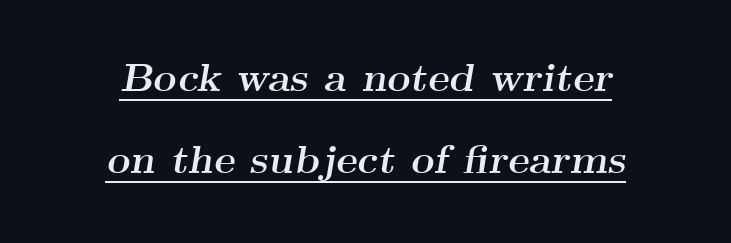
Q: Is the text bold? A: Yes.
Q: Is the text italic (slanted)? A: Yes, it leans right by about 9 degrees.
Q: Is the typeface a serif or a sans-serif typeface? A: Serif.
Q: Is the text underlined? A: Yes.
Q: How is the paragraph aligned? A: Centered.
Q: Is the spacing between letters normal or unusually wide? A: Normal.
Q: Is the spacing between lines tight, normal or loose? A: Loose.
Q: Width (condensed, normal, or wide)? A: Wide.
Q: Stroke contrast? A: Medium.
Q: x-height? A: Small.
Q: Monospaced? A: No.
